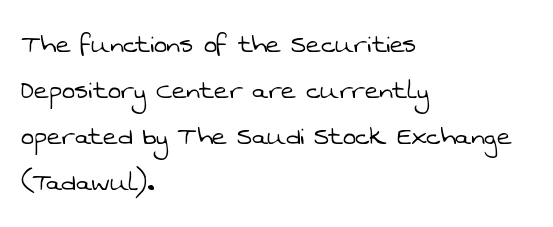
{"serif": "no", "bold": "no", "weight": "light", "width": "normal", "stroke_contrast": "low", "x_height": "medium", "monospaced": "no", "underline": "no", "align": "left", "line_spacing": "normal", "line_spacing_ratio": 1.48, "letter_spacing": "normal", "letter_spacing_em": 0.0, "glyph_px": 31}
